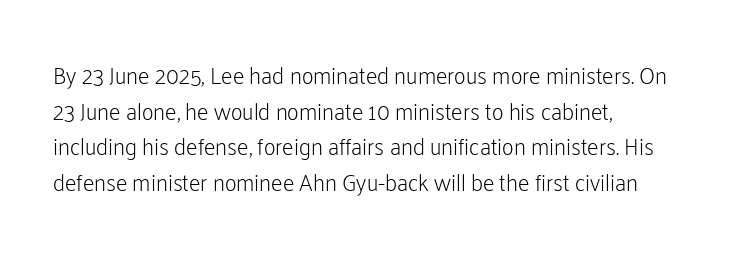
{"italic": "no", "bold": "no", "underline": "no", "align": "left", "line_spacing": "normal", "line_spacing_ratio": 1.55, "letter_spacing": "normal", "letter_spacing_em": 0.0, "glyph_px": 23}
